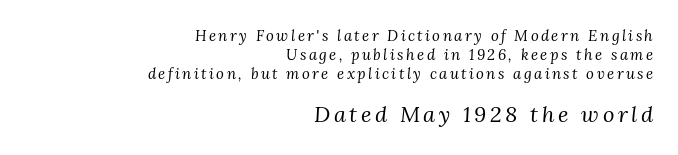
{"italic": "yes", "lean": "right", "slant_degrees": 3, "bold": "no", "underline": "no", "align": "right", "line_spacing": "normal", "line_spacing_ratio": 1.26, "larger_block": "second", "size_ratio": 1.47, "glyph_px": 22}
